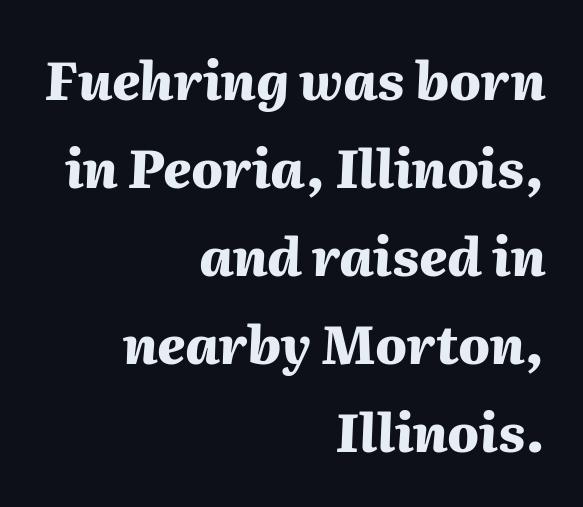
Q: Is the text bold? A: Yes.
Q: Is the text italic (slanted)? A: Yes, it leans right by about 2 degrees.
Q: Is the text underlined? A: No.
Q: How is the paragraph aligned? A: Right-aligned.
Q: Is the spacing between letters normal or unusually wide? A: Normal.
Q: Is the spacing between lines tight, normal or loose? A: Normal.
Q: Width (condensed, normal, or wide)? A: Normal.
Q: Stroke contrast? A: Medium.
Q: x-height? A: Medium.
Q: Monospaced? A: No.
